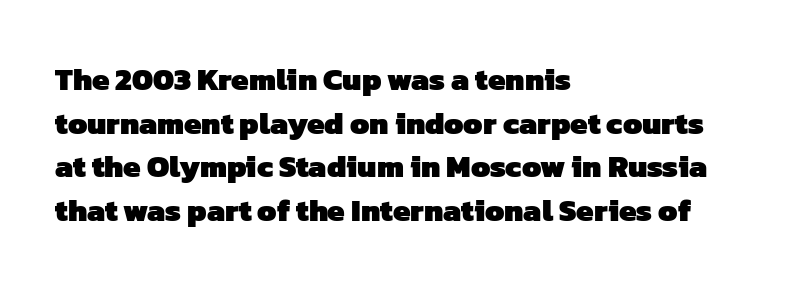
Students, this is bold: see how much ink each stroke carries. Quick note: underline off. The font family rendered here belongs to the sans-serif group. The type is set solid horizontally, with unmodified tracking. In terms of leading, this rendering sits right in the middle.
